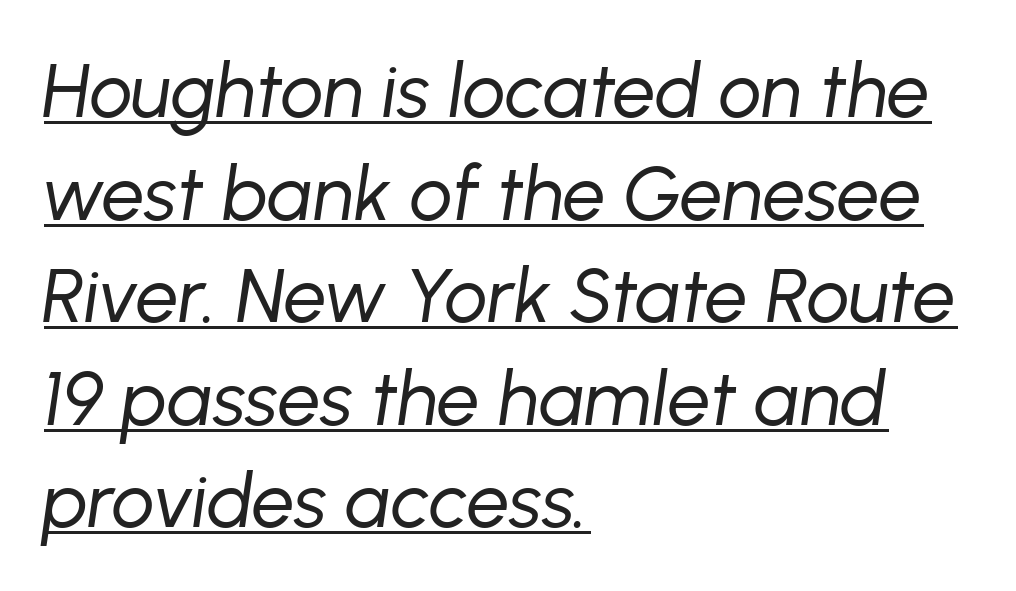
Each line of the rendering has a horizontal stroke beneath the glyphs. Summary of weight: not heavy and not bold. Line beginnings align vertically; line endings do not. Quick note: interline space is typical. Spacing verdict: proportional, widths tailored to each character. A typesetter would mark this as italic.
